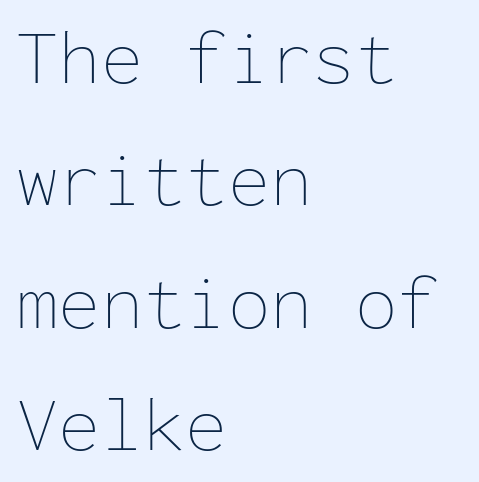
Q: Is the text bold? A: No.
Q: Is the text italic (slanted)? A: No, it is upright.
Q: Is the text underlined? A: No.
Q: How is the paragraph aligned? A: Left-aligned.
Q: Is the spacing between letters normal or unusually wide? A: Normal.
Q: Is the spacing between lines tight, normal or loose? A: Normal.
Q: Width (condensed, normal, or wide)? A: Normal.
Q: Stroke contrast? A: Low.
Q: x-height? A: Medium.
Q: Monospaced? A: Yes.
